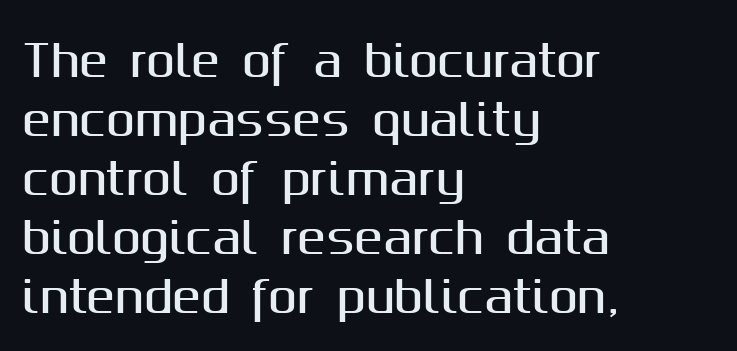
Quick note: underline off. Where is the straight margin? On the left. Observe the ordinary spacing: letters are neighbours, not strangers. Do the characters align in a grid? No, the font is proportional. These lines are composed in type without serifs. Vertical strokes here are truly vertical.
